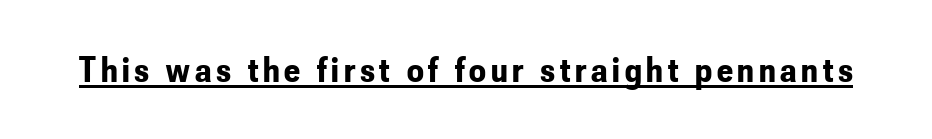
Do the characters align in a grid? No, the font is proportional. The letters stand upright; this is a roman face. Plenty of ink on the page — the face is bold. You can tell from the bare stems that sans-serif type was used. Underlined type.
